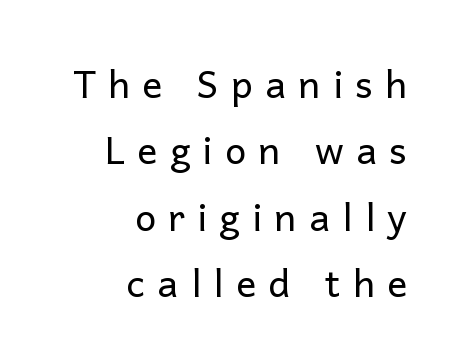
The image shows 38 px regular-weight sans-serif type, upright; set right-aligned, line spacing 1.75x, unusually wide letter spacing (+0.32 em), not underlined; low stroke contrast and a medium x-height.
